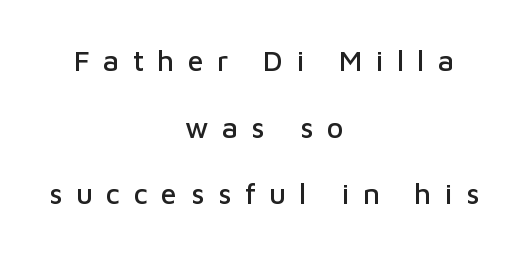
Which margin do the lines hug? Neither — every line sits in the middle. Proportional: the letters do not fall into vertical columns. Summary of vertical rhythm: relaxed, with wide interline spacing. Inter-character spacing is expanded well beyond the font's built-in metrics. Designer's note — italics off, roman on. Grotesque or geometric, the face here clearly has no serifs.
